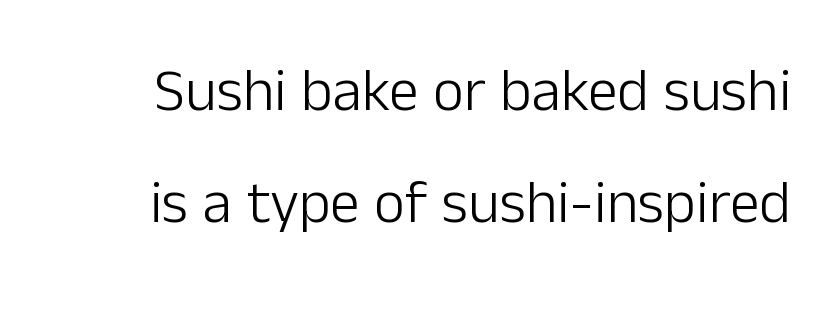
Q: Is the text bold? A: No.
Q: Is the text italic (slanted)? A: No, it is upright.
Q: Is the typeface a serif or a sans-serif typeface? A: Sans-serif.
Q: Is the text underlined? A: No.
Q: Is the spacing between letters normal or unusually wide? A: Normal.
Q: Width (condensed, normal, or wide)? A: Normal.
Q: Stroke contrast? A: Low.
Q: x-height? A: Medium.
Q: Monospaced? A: No.
